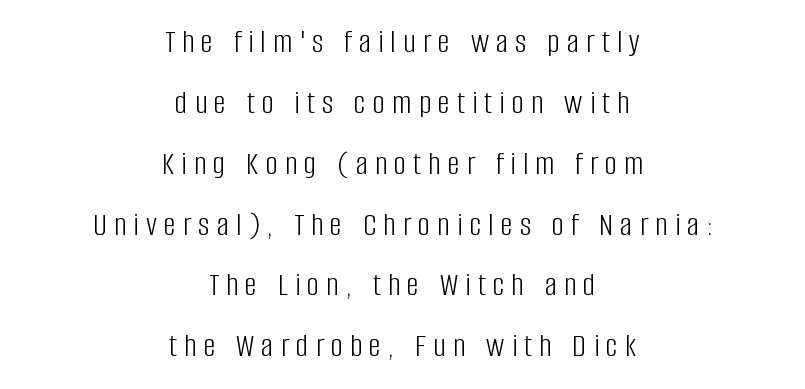
Q: Is the text bold? A: No.
Q: Is the text italic (slanted)? A: No, it is upright.
Q: Is the typeface a serif or a sans-serif typeface? A: Sans-serif.
Q: Is the text underlined? A: No.
Q: How is the paragraph aligned? A: Centered.
Q: Is the spacing between letters normal or unusually wide? A: Unusually wide.
Q: Width (condensed, normal, or wide)? A: Condensed.
Q: Stroke contrast? A: Low.
Q: x-height? A: Large.
Q: Monospaced? A: No.
